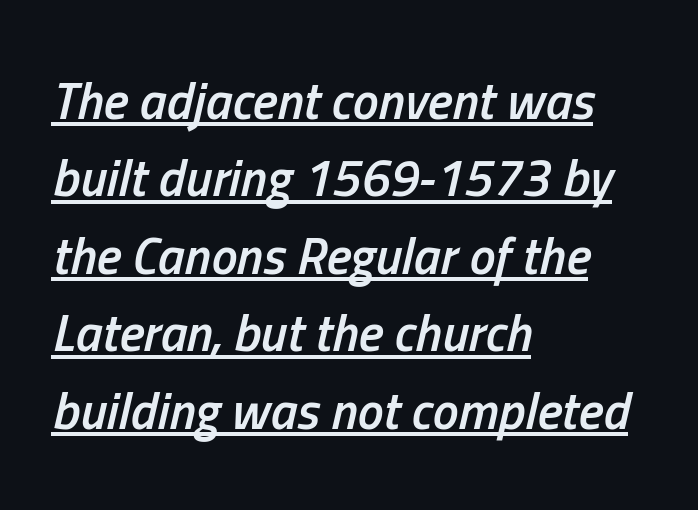
Q: Is the text bold? A: Semi-bold.
Q: Is the text italic (slanted)? A: Yes, it leans right by about 13 degrees.
Q: Is the text underlined? A: Yes.
Q: How is the paragraph aligned? A: Left-aligned.
Q: Is the spacing between letters normal or unusually wide? A: Normal.
Q: Is the spacing between lines tight, normal or loose? A: Normal.
Q: Width (condensed, normal, or wide)? A: Condensed.
Q: Stroke contrast? A: Low.
Q: x-height? A: Medium.
Q: Monospaced? A: No.
